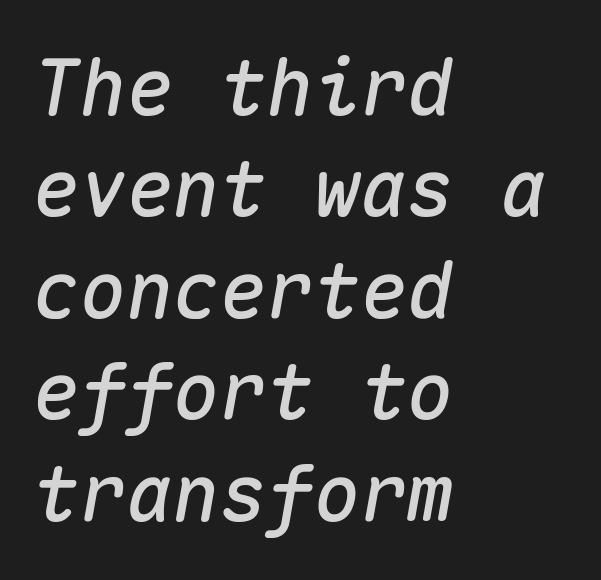
Do the characters align in a grid? Yes, the font is monospaced. Successive baselines arrive at the customary interval. The tracking reads as untouched default to a designer's eye. Horizontally, the lines are justified to the leading edge only. The glyphs look as if they've been sheared to an angle. Anything drawn beneath the words? Only blank space.
